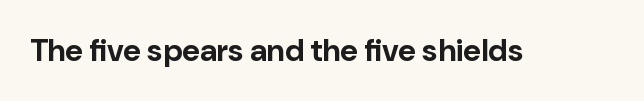
{"serif": "no", "italic": "no", "bold": "yes", "weight": "bold", "width": "normal", "stroke_contrast": "low", "x_height": "medium", "monospaced": "no", "underline": "no", "letter_spacing": "normal", "letter_spacing_em": 0.0, "glyph_px": 31}
